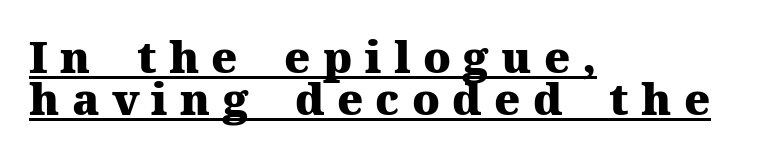
{"serif": "yes", "italic": "no", "bold": "yes", "weight": "heavy", "width": "normal", "stroke_contrast": "medium", "x_height": "medium", "monospaced": "no", "underline": "yes", "align": "left", "line_spacing": "tight", "line_spacing_ratio": 0.96, "letter_spacing": "wide", "letter_spacing_em": 0.28, "glyph_px": 44}
